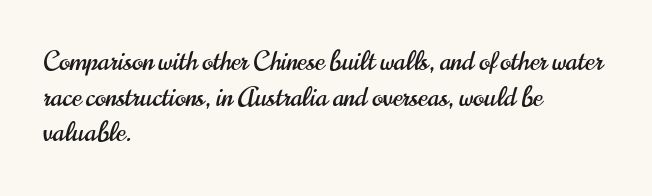
Compared with a centered layout, this one pins lines to the left instead. The type is set solid horizontally, with unmodified tracking. Vertical spacing — default. A bare baseline throughout the passage.
